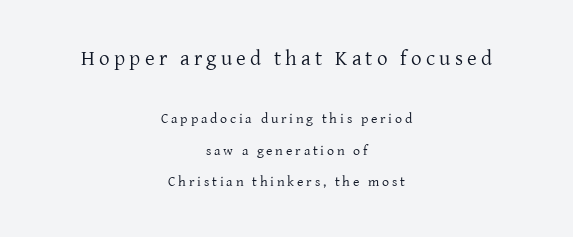
{"italic": "no", "bold": "no", "underline": "no", "align": "center", "line_spacing": "loose", "line_spacing_ratio": 2.25, "letter_spacing": "wide", "letter_spacing_em": 0.2, "larger_block": "first", "size_ratio": 1.5, "glyph_px": 21}
